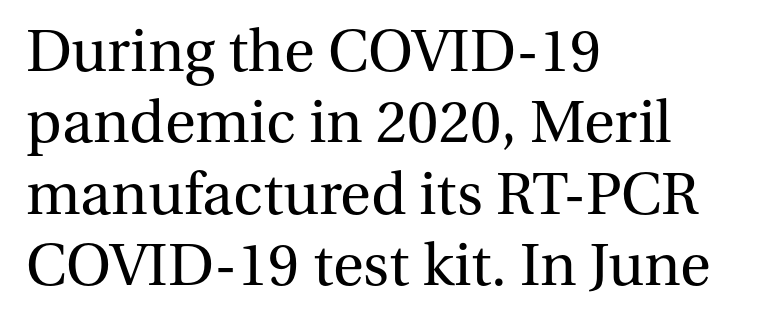
Short and long lines alike share a common starting point at left. Decoration check: the copy has no underline. The lettering stays uniformly vertical, giving the passage a roman look. The letters sit at their default tracking, neither squeezed nor spread. You could not count columns in this text — the font is proportionally spaced. The glyphs in this specimen are seriffed.
